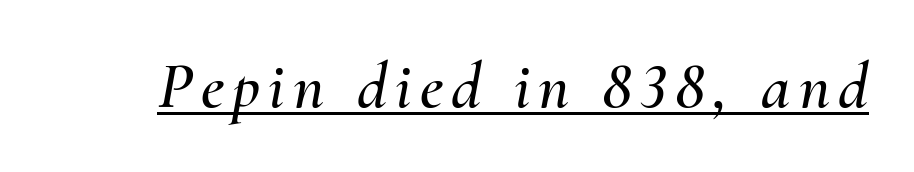
Q: Is the text italic (slanted)? A: Yes, it leans right by about 10 degrees.
Q: Is the text underlined? A: Yes.
Q: Width (condensed, normal, or wide)? A: Normal.
Q: Stroke contrast? A: Medium.
Q: x-height? A: Small.
Q: Monospaced? A: No.
